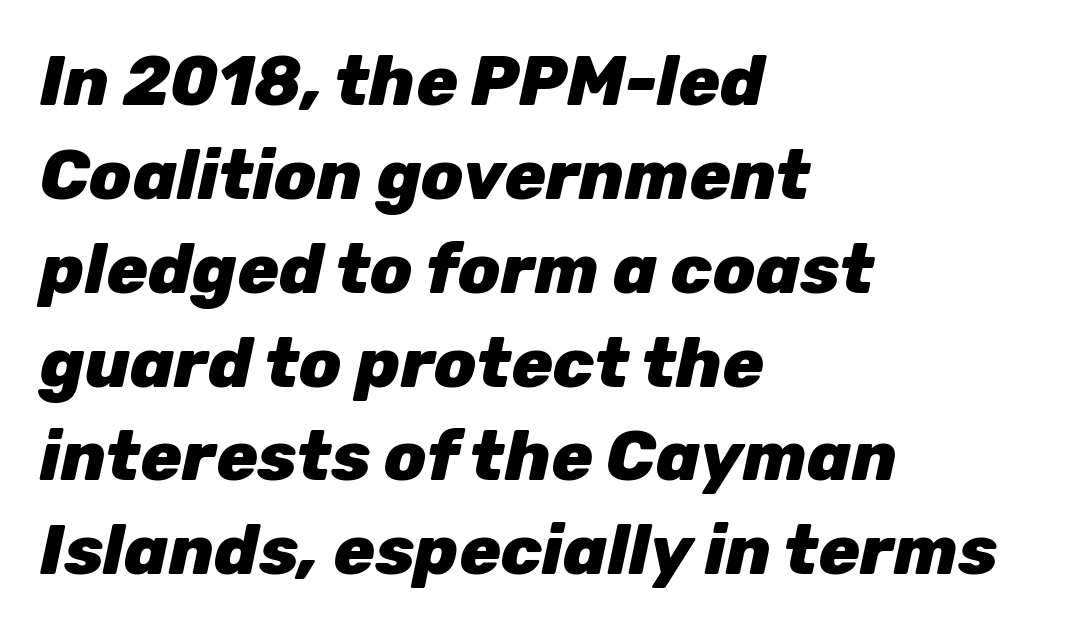
Interline gaps are of average width in this sample. Chunky letters — that's bold for sure. The rendering uses natural spacing where letterforms have individual widths. The glyphs look as if they've been sheared to an angle. No extra tracking has been applied to these lines.
